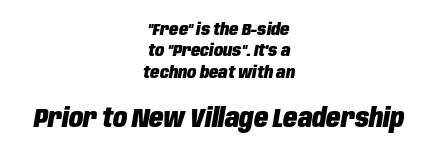
The image shows 26 px bold type, italic (leaning right); set centered, normal line spacing (1.26x), normal letter spacing, not underlined; the second (bottom) block is 1.53x larger.
